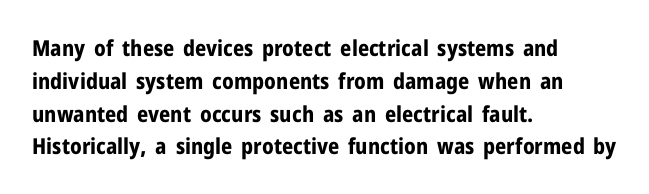
{"italic": "no", "bold": "yes", "underline": "no", "align": "left", "line_spacing": "normal", "line_spacing_ratio": 1.49, "letter_spacing": "normal", "letter_spacing_em": 0.0, "glyph_px": 22}
